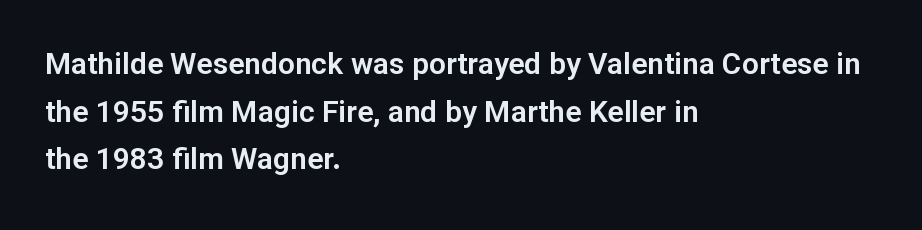
The letterforms sit shoulder to shoulder at normal distance. This is roman type, the default non-slanted kind. Stroke terminals: plain, sans-serif. This block has exactly the height ordinary leading produces. The passage shown is not underscored anywhere. A typesetter would call this proportional, since set widths differ per character.
